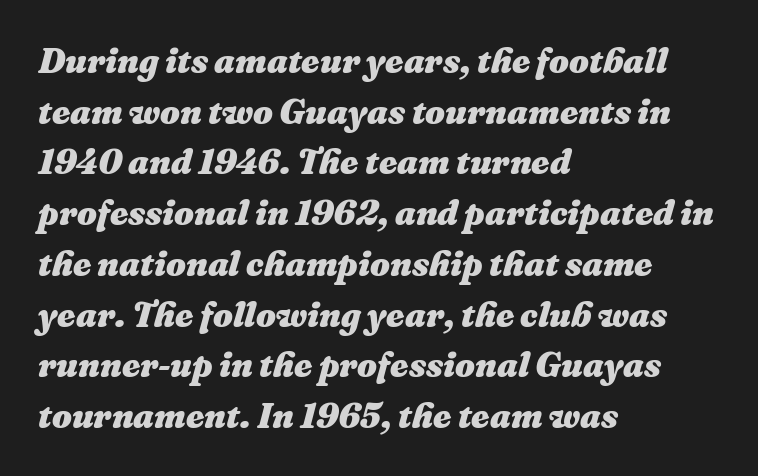
Q: Is the text bold? A: Yes.
Q: Is the text italic (slanted)? A: Yes, it leans right by about 16 degrees.
Q: Is the text underlined? A: No.
Q: How is the paragraph aligned? A: Left-aligned.
Q: Is the spacing between letters normal or unusually wide? A: Normal.
Q: Is the spacing between lines tight, normal or loose? A: Normal.
Q: Width (condensed, normal, or wide)? A: Normal.
Q: Stroke contrast? A: Medium.
Q: x-height? A: Medium.
Q: Monospaced? A: No.
